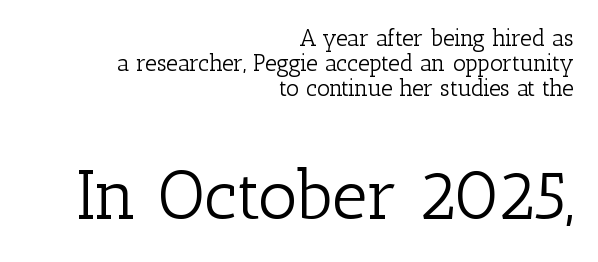
Q: Is the text bold? A: No.
Q: Is the text italic (slanted)? A: No, it is upright.
Q: Is the typeface a serif or a sans-serif typeface? A: Serif.
Q: Is the text underlined? A: No.
Q: How is the paragraph aligned? A: Right-aligned.
Q: Is the spacing between letters normal or unusually wide? A: Normal.
Q: Is the spacing between lines tight, normal or loose? A: Tight.
Q: Which block of text is set in a larger size, the first (top) or the second (bottom)? A: The second (bottom) one.
Q: Width (condensed, normal, or wide)? A: Normal.
Q: Stroke contrast? A: Low.
Q: x-height? A: Medium.
Q: Monospaced? A: No.
